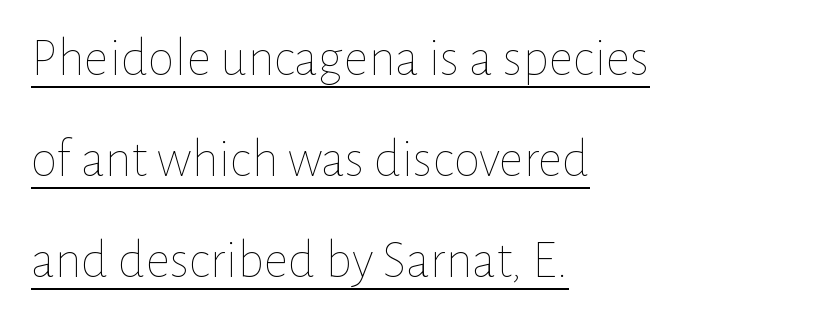
The image shows 54 px thin type, upright; set left-aligned, line spacing 1.87x, normal letter spacing, underlined; low stroke contrast and a medium x-height.
